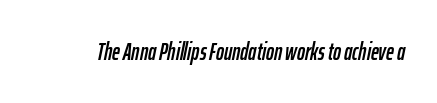
The image shows 24 px text type, italic (leaning right); set normal letter spacing, not underlined.
